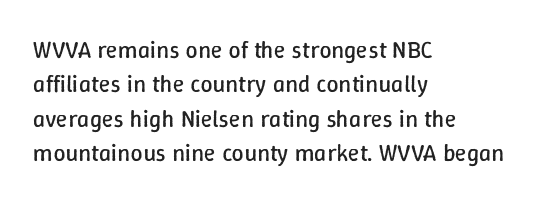
{"italic": "no", "bold": "no", "underline": "no", "align": "left", "line_spacing": "normal", "line_spacing_ratio": 1.43, "letter_spacing": "normal", "letter_spacing_em": 0.0, "glyph_px": 24}
